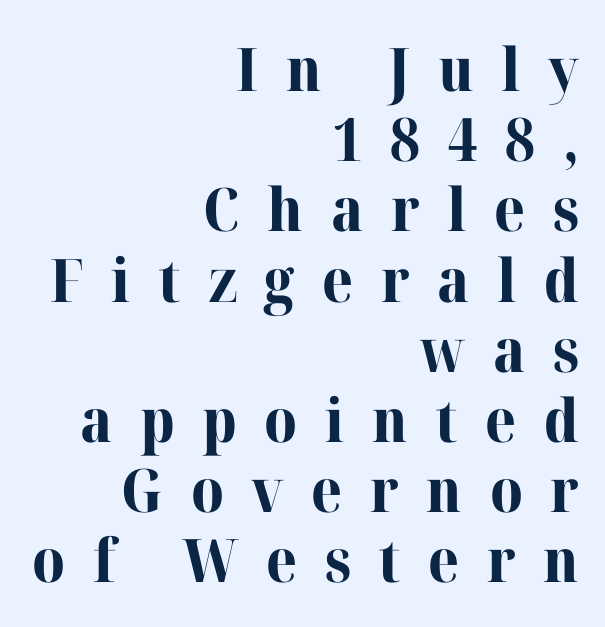
The image shows 60 px bold serif type, upright; set right-aligned, line spacing 1.17x, unusually wide letter spacing (+0.46 em), not underlined; high stroke contrast and a medium x-height.
